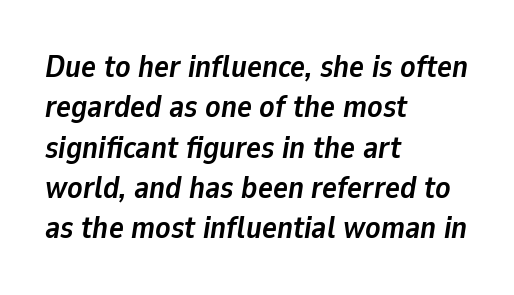
The image shows 31 px semibold type, italic (leaning right); set left-aligned, normal line spacing (1.3x), normal letter spacing, not underlined; low stroke contrast and a medium x-height.
